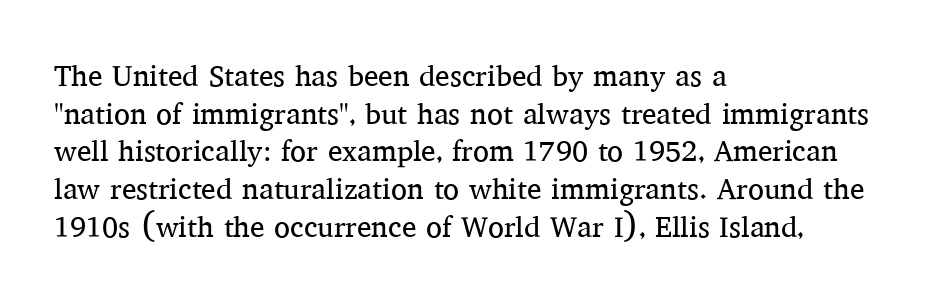
{"serif": "yes", "italic": "no", "bold": "no", "weight": "regular", "width": "normal", "stroke_contrast": "medium", "x_height": "medium", "monospaced": "no", "underline": "no", "align": "left", "line_spacing": "normal", "line_spacing_ratio": 1.3, "letter_spacing": "normal", "letter_spacing_em": 0.0, "glyph_px": 29}
